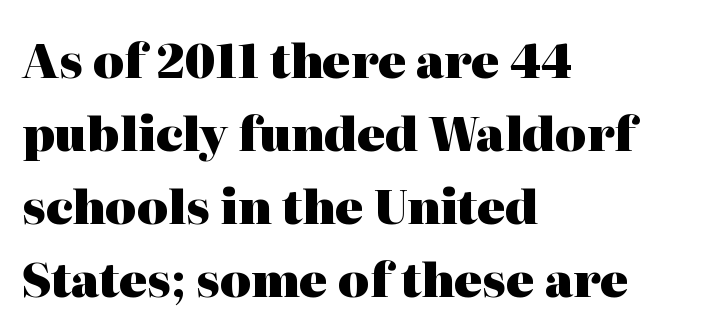
{"serif": "yes", "italic": "no", "bold": "yes", "weight": "heavy", "width": "normal", "stroke_contrast": "high", "x_height": "medium", "monospaced": "no", "underline": "no", "align": "left", "line_spacing": "normal", "line_spacing_ratio": 1.55, "letter_spacing": "normal", "letter_spacing_em": 0.0, "glyph_px": 47}
